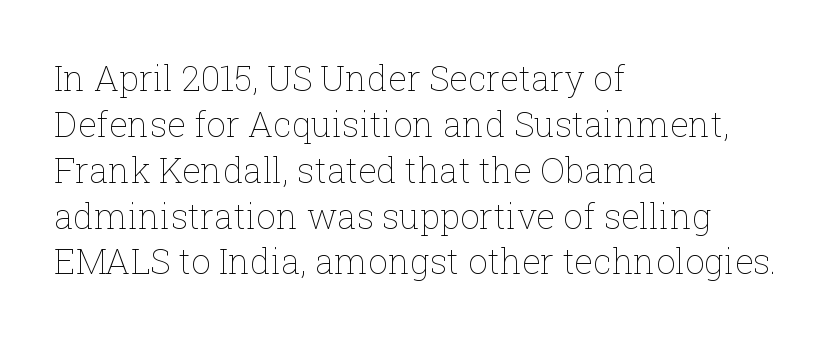
The image shows 35 px thin type, upright; set left-aligned, normal line spacing (1.31x), normal letter spacing, not underlined; low stroke contrast and a medium x-height.
